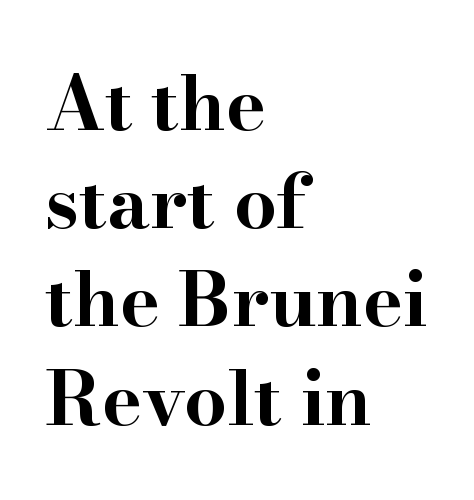
The image shows 75 px bold, wide serif type, upright; set left-aligned, normal line spacing (1.31x), normal letter spacing, not underlined; high stroke contrast and a small x-height.
